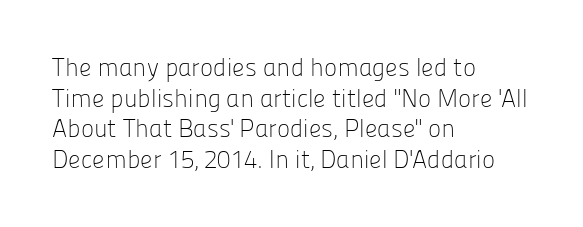
Q: Is the text bold? A: No.
Q: Is the text italic (slanted)? A: No, it is upright.
Q: Is the text underlined? A: No.
Q: How is the paragraph aligned? A: Left-aligned.
Q: Is the spacing between letters normal or unusually wide? A: Normal.
